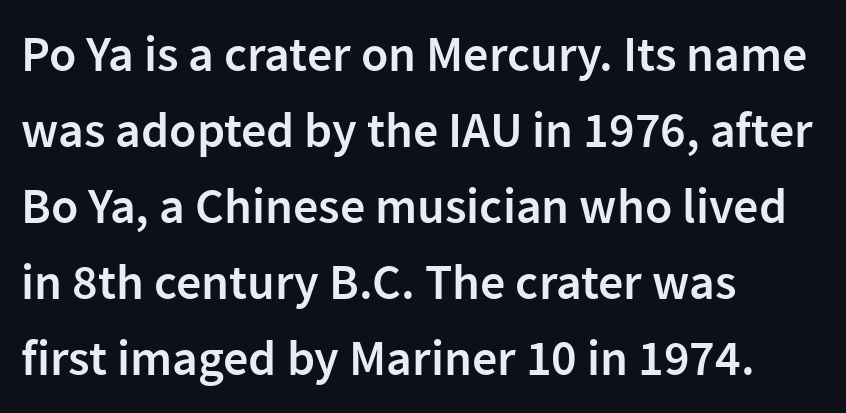
The image shows 50 px semibold sans-serif type, upright; set left-aligned, normal line spacing (1.52x), normal letter spacing, not underlined; low stroke contrast and a medium x-height.
